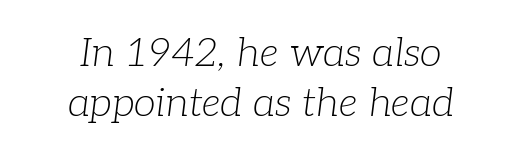
The words here are not underlined. You could not count columns in this text — the font is proportionally spaced. These lines are composed in type with serifs. The face used here is rendered with its standard letterfit. The typesetter chose a symmetrical, centered arrangement here. Regarding leading, the lines here are spaced in the standard way.
